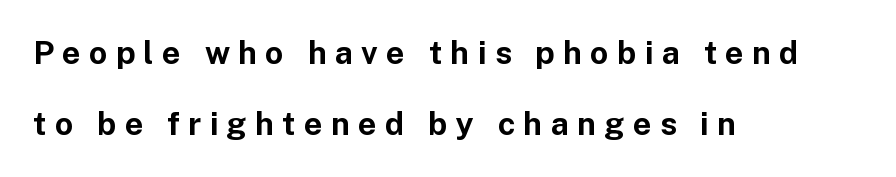
The image shows 32 px bold sans-serif type, upright; set left-aligned, loose line spacing (2.23x), unusually wide letter spacing (+0.26 em), not underlined; low stroke contrast and a medium x-height.
